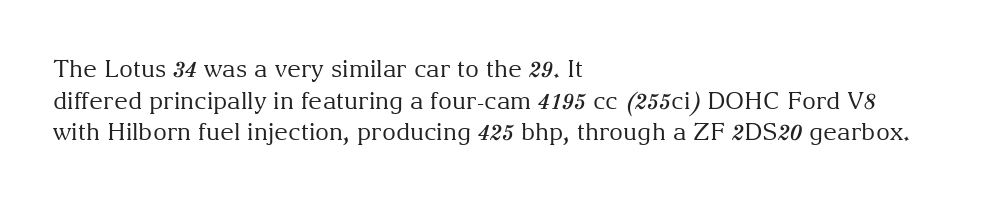
Q: Is the text bold? A: No.
Q: Is the text italic (slanted)? A: No, it is upright.
Q: Is the text underlined? A: No.
Q: How is the paragraph aligned? A: Left-aligned.
Q: Is the spacing between letters normal or unusually wide? A: Normal.
Q: Is the spacing between lines tight, normal or loose? A: Normal.
